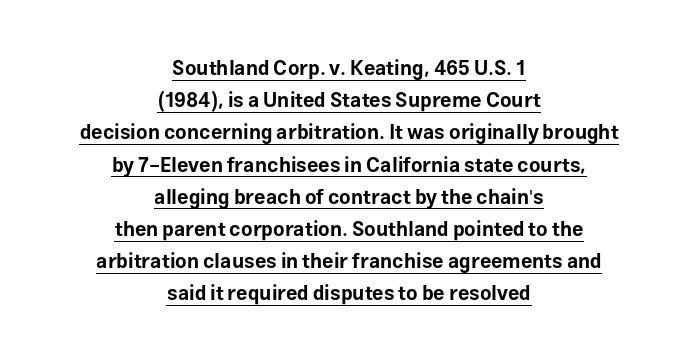
Q: Is the text bold? A: Yes.
Q: Is the text italic (slanted)? A: No, it is upright.
Q: Is the text underlined? A: Yes.
Q: How is the paragraph aligned? A: Centered.
Q: Is the spacing between letters normal or unusually wide? A: Normal.
Q: Is the spacing between lines tight, normal or loose? A: Normal.
